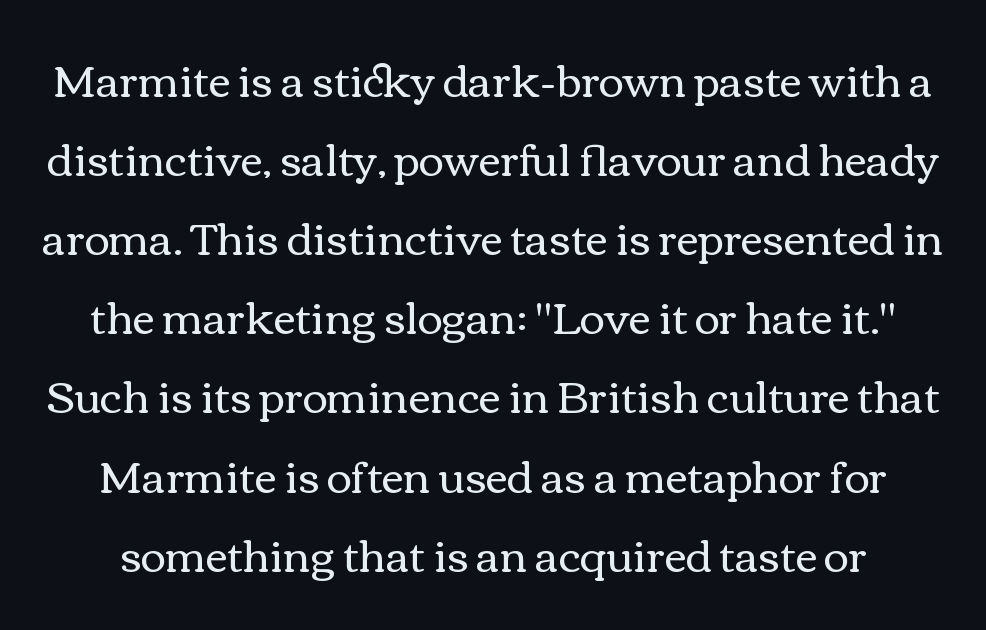
{"italic": "no", "bold": "no", "weight": "regular", "width": "wide", "stroke_contrast": "medium", "x_height": "medium", "monospaced": "no", "underline": "no", "line_spacing_ratio": 1.84, "letter_spacing": "normal", "letter_spacing_em": 0.0, "glyph_px": 43}
